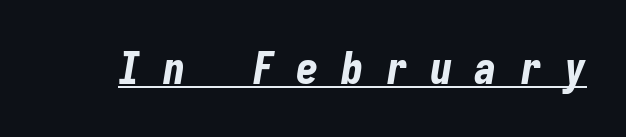
{"italic": "yes", "lean": "right", "slant_degrees": 9, "bold": "yes", "weight": "bold", "width": "condensed", "stroke_contrast": "low", "x_height": "medium", "monospaced": "yes", "underline": "yes", "letter_spacing": "wide", "letter_spacing_em": 0.49, "glyph_px": 45}
